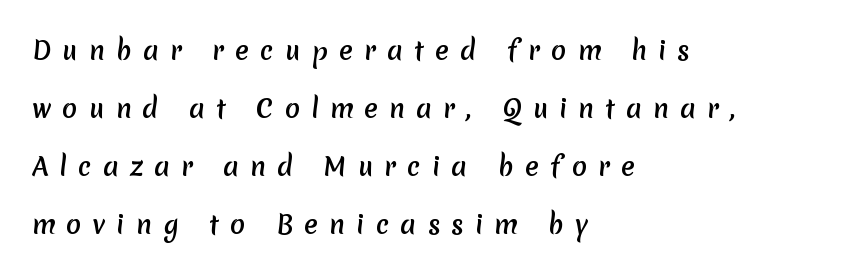
Letters rest on an invisible, unmarked baseline. Typeset ragged right — the left edge is the straight one. Characters follow at a spacing far wider than the type designer built in. These lines stand farther apart than default settings would place them.
